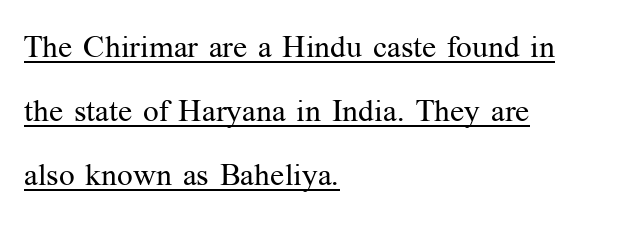
{"serif": "yes", "italic": "no", "bold": "no", "weight": "regular", "width": "normal", "stroke_contrast": "medium", "x_height": "medium", "monospaced": "no", "underline": "yes", "align": "left", "line_spacing": "loose", "line_spacing_ratio": 2.07, "letter_spacing": "normal", "letter_spacing_em": 0.0, "glyph_px": 31}
